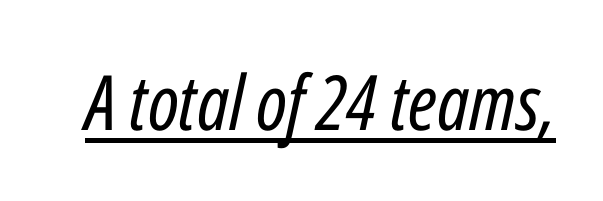
Proportional: the letters do not fall into vertical columns. Glyph-to-glyph distance matches everyday printed text. The font is comparable to plain body text, perhaps lighter. The text carries the slant typical of an italic or oblique font.
